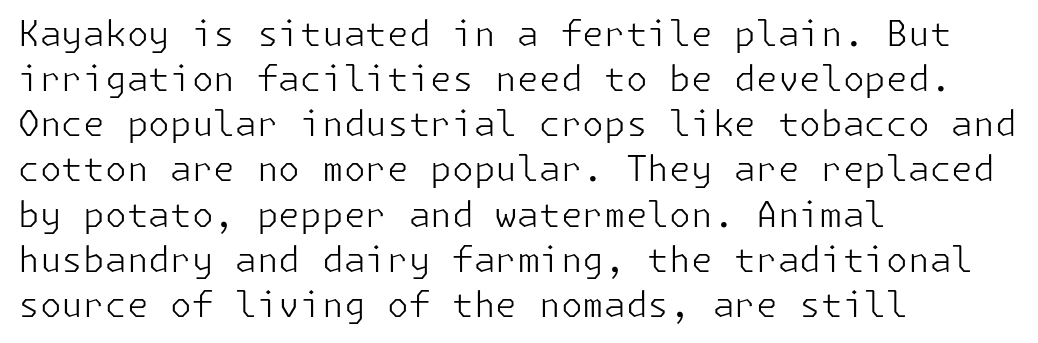
{"serif": "no", "italic": "no", "bold": "no", "weight": "light", "width": "normal", "stroke_contrast": "low", "x_height": "medium", "underline": "no", "align": "left", "line_spacing": "normal", "line_spacing_ratio": 1.29, "letter_spacing": "normal", "letter_spacing_em": 0.0, "glyph_px": 35}
